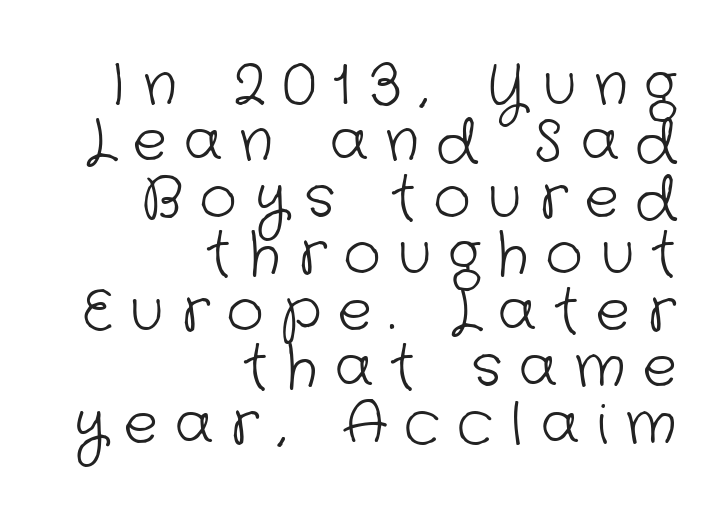
The vertical gap from one line to the next is small. The face used here is proportionally spaced, like ordinary book or web type. Bare-footed words on every line. The passage is arranged like a letterhead date or caption credit — flush right. Think standard paragraph weight, or any step lighter than that.
